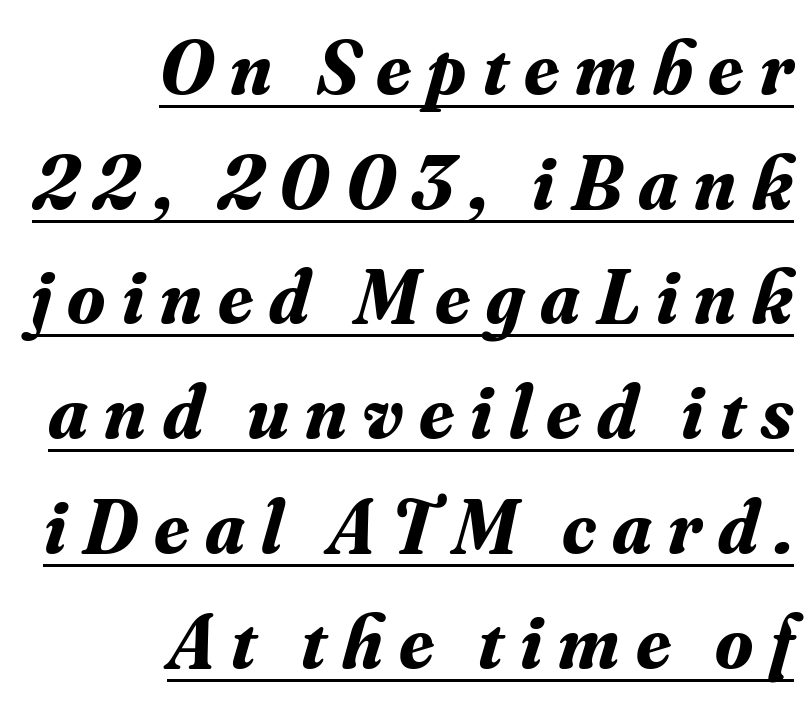
There is plenty of visible air inserted between adjacent glyphs. A typesetter would call this proportional, since set widths differ per character. Observe the serifs anchoring each vertical stroke in this sample. Characters are canted at an angle relative to the baseline's perpendicular.
